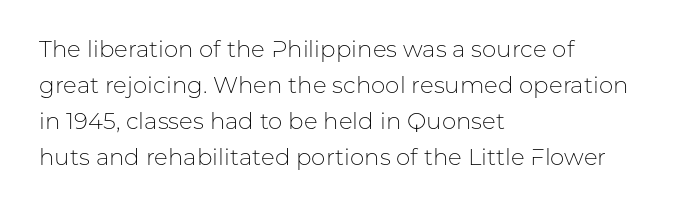
The foot of each line stays bare and open. It's the straight-up-and-down kind of type. The gaps between neighbouring characters are ordinary and unremarkable. A normal amount of white space separates one row of letters from the next. Typeset ragged right — the left edge is the straight one. Is the stroke heavy? The answer is a plain regular-or-lighter.
